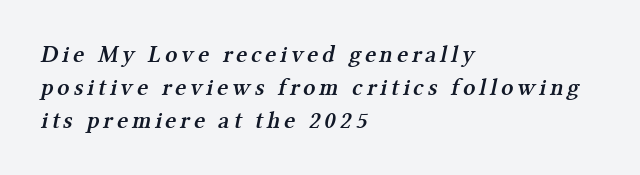
The rendering uses a moderate line-height, typical for paragraphs. These lines are set flush left with a ragged right edge. Firm but not heavy-handed strokes: this text is semibold. The passage shown is not underscored anywhere.
